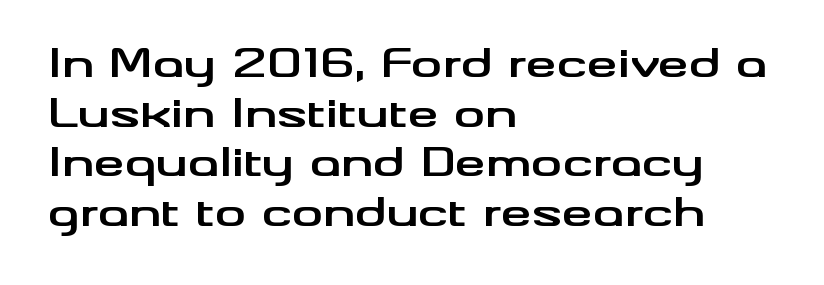
The image shows 39 px bold, wide sans-serif type, upright; set left-aligned, normal line spacing (1.27x), normal letter spacing, not underlined; medium stroke contrast and a small x-height.
